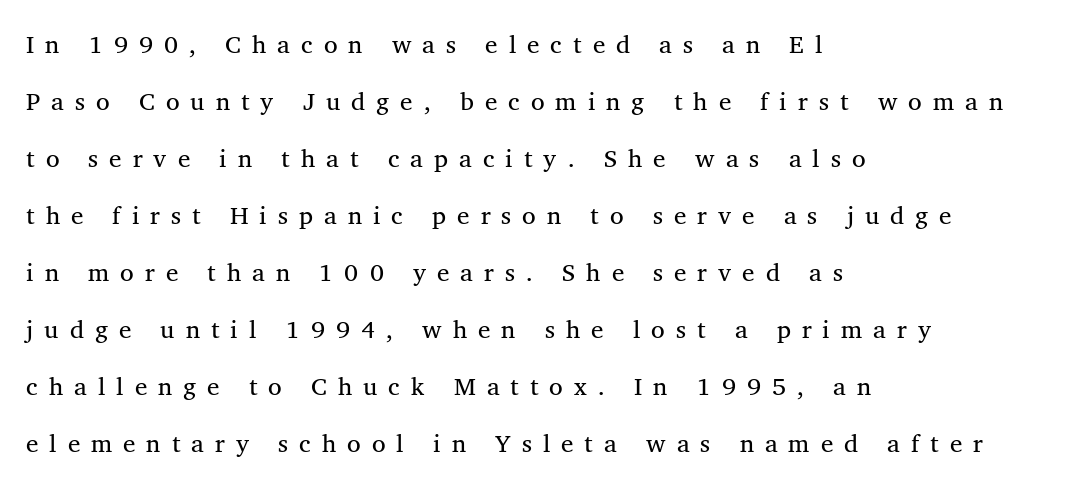
Q: Is the text bold? A: No.
Q: Is the text underlined? A: No.
Q: How is the paragraph aligned? A: Left-aligned.
Q: Is the spacing between letters normal or unusually wide? A: Unusually wide.
Q: Is the spacing between lines tight, normal or loose? A: Loose.
